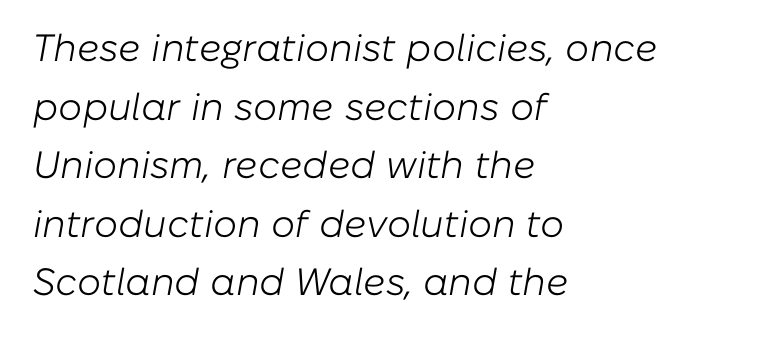
Q: Is the text bold? A: No.
Q: Is the text italic (slanted)? A: Yes, it leans right by about 10 degrees.
Q: Is the text underlined? A: No.
Q: How is the paragraph aligned? A: Left-aligned.
Q: Is the spacing between letters normal or unusually wide? A: Normal.
Q: Is the spacing between lines tight, normal or loose? A: Normal.
Q: Width (condensed, normal, or wide)? A: Normal.
Q: Stroke contrast? A: Low.
Q: x-height? A: Medium.
Q: Monospaced? A: No.
